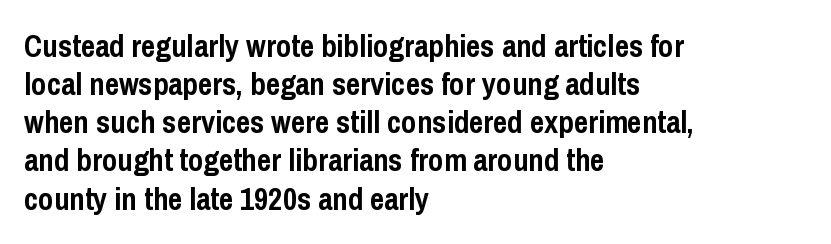
{"serif": "no", "italic": "no", "bold": "yes", "weight": "semibold", "width": "condensed", "stroke_contrast": "low", "x_height": "medium", "monospaced": "no", "underline": "no", "align": "left", "line_spacing_ratio": 1.23, "letter_spacing": "normal", "letter_spacing_em": 0.0, "glyph_px": 31}
